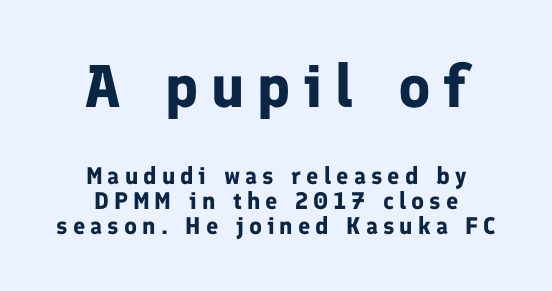
{"serif": "no", "italic": "no", "bold": "yes", "weight": "bold", "width": "normal", "stroke_contrast": "low", "x_height": "medium", "monospaced": "no", "underline": "no", "align": "center", "line_spacing": "tight", "line_spacing_ratio": 1.05, "letter_spacing": "wide", "letter_spacing_em": 0.21, "larger_block": "first", "size_ratio": 2.5, "glyph_px": 60}
